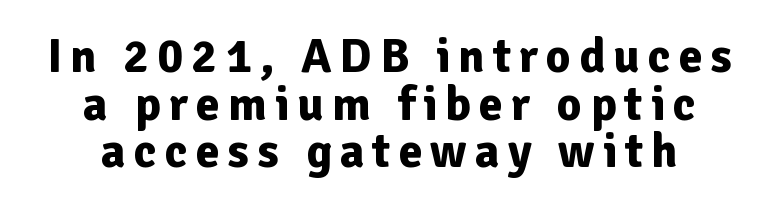
The image shows 48 px bold sans-serif type, upright; set centered, tight line spacing (0.99x), not underlined; low stroke contrast and a medium x-height.
